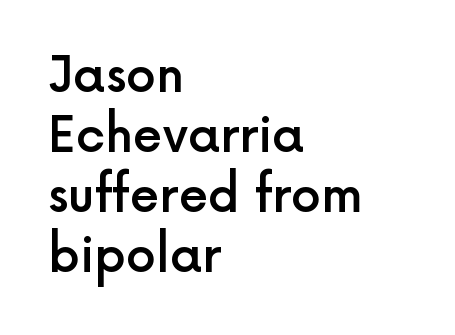
Looks like regular typesetting: each glyph gets only the width it needs. Nope, not italic — everything's standing straight. Typographic density is moderately raised because the face is semibold. Serifs: no, the terminals of the letterforms are clean. Does the leading feel generous? No, just average.
